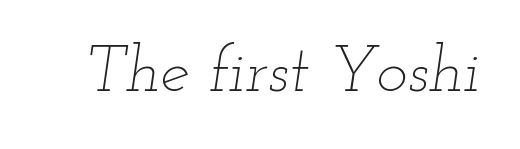
The image shows 66 px thin, wide type, italic (leaning right); set normal letter spacing, not underlined; low stroke contrast and a small x-height.
